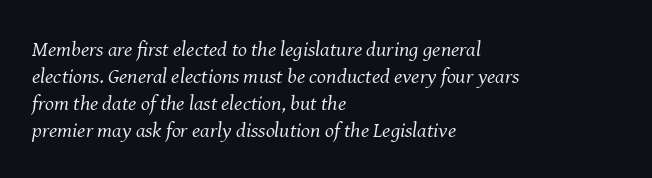
{"italic": "yes", "lean": "right", "slant_degrees": 8, "bold": "no", "underline": "no", "align": "left", "line_spacing": "normal", "line_spacing_ratio": 1.29, "letter_spacing": "normal", "letter_spacing_em": 0.0, "glyph_px": 21}
